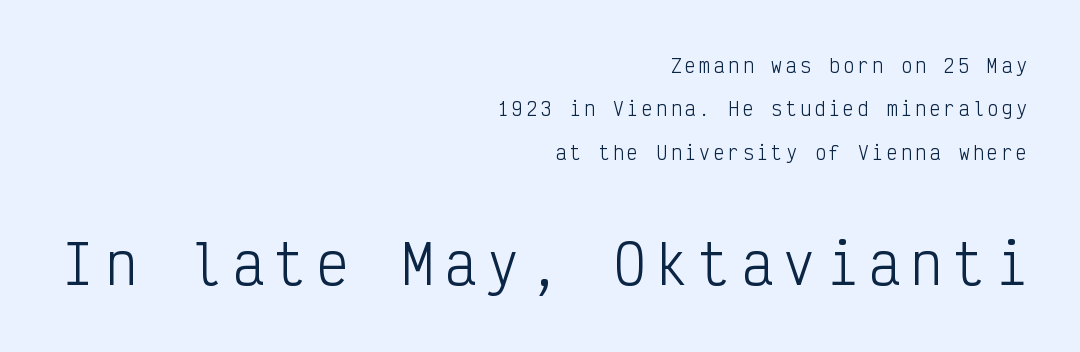
The typesetting does not lean heavy: it is not bold. A typesetter would call this monospace, since all characters share one set width. The glyphs are unaccompanied by any horizontal stroke below them. Tracking here is generous; glyphs stand well apart from one another. The designer went with a sans here, leaving each stem footless.
